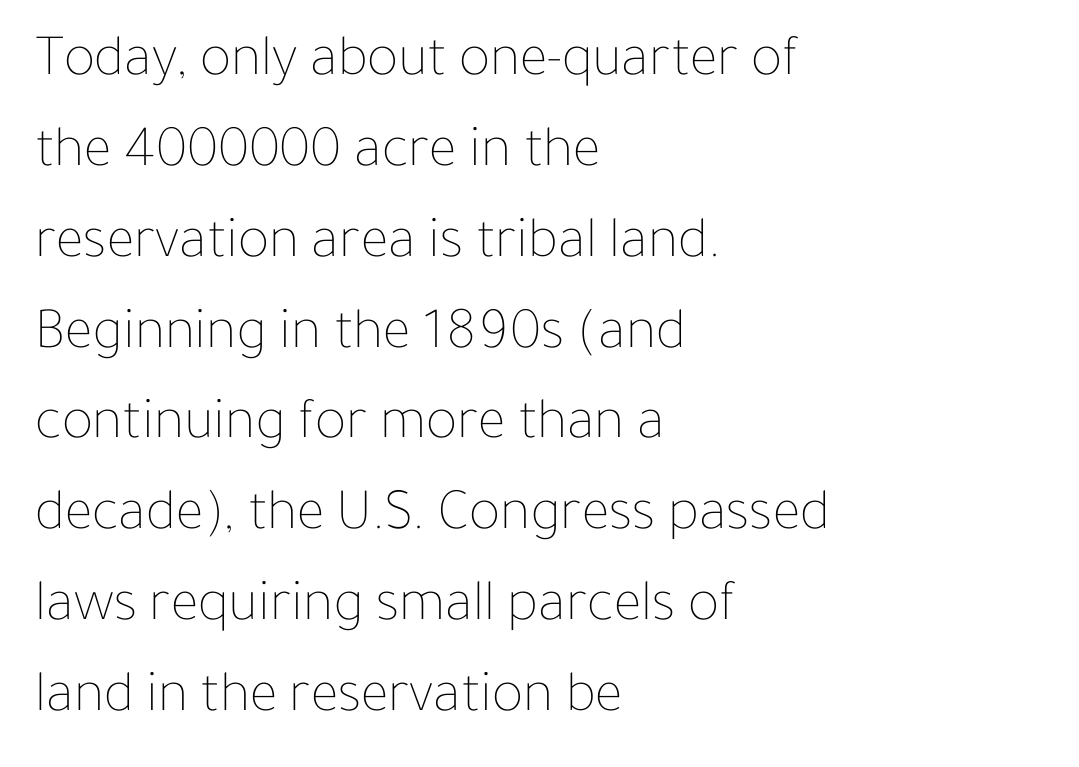
Q: Is the text bold? A: No.
Q: Is the text italic (slanted)? A: No, it is upright.
Q: Is the text underlined? A: No.
Q: How is the paragraph aligned? A: Left-aligned.
Q: Is the spacing between letters normal or unusually wide? A: Normal.
Q: Is the spacing between lines tight, normal or loose? A: Normal.
Q: Width (condensed, normal, or wide)? A: Normal.
Q: Stroke contrast? A: Low.
Q: x-height? A: Medium.
Q: Monospaced? A: No.
